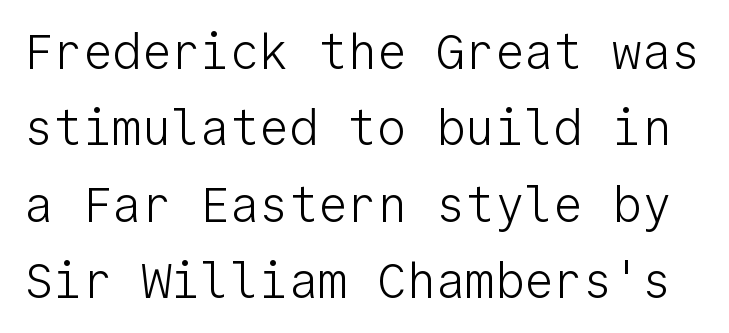
The image shows 49 px light sans-serif type, upright, monospaced; set normal line spacing (1.56x), normal letter spacing, not underlined; low stroke contrast and a medium x-height.
